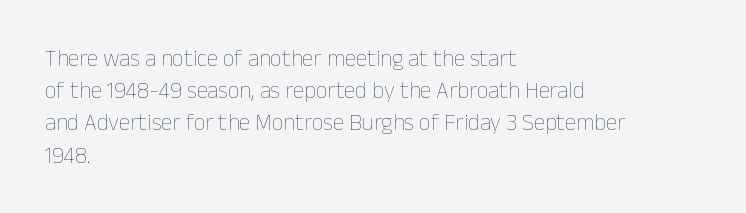
{"italic": "no", "bold": "no", "underline": "no", "align": "left", "line_spacing": "normal", "line_spacing_ratio": 1.4, "letter_spacing": "normal", "letter_spacing_em": 0.0, "glyph_px": 23}
